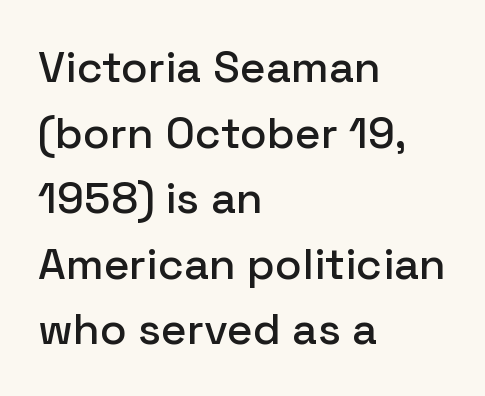
{"serif": "no", "italic": "no", "width": "normal", "stroke_contrast": "low", "x_height": "medium", "monospaced": "no", "underline": "no", "align": "left", "line_spacing": "normal", "line_spacing_ratio": 1.49, "letter_spacing": "normal", "letter_spacing_em": 0.0, "glyph_px": 44}
